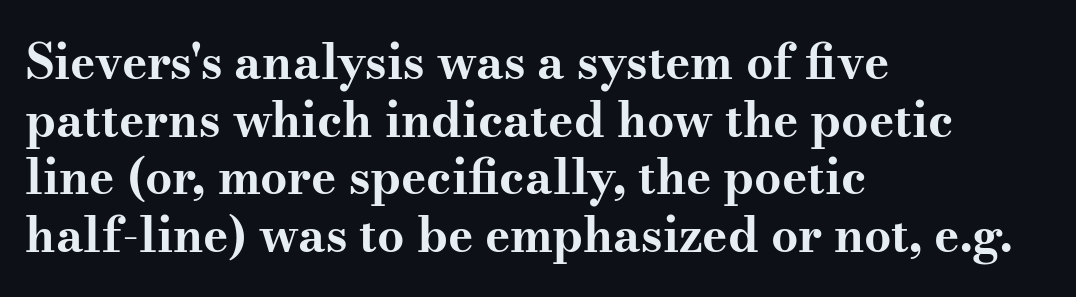
Each letter keeps its own natural width here, so spacing adapts to shape. Spacing between characters is what you'd get straight out of the box. The axis of the letterforms is exactly vertical. Descender tails drop into unmarked territory. This sample uses a serif face.
